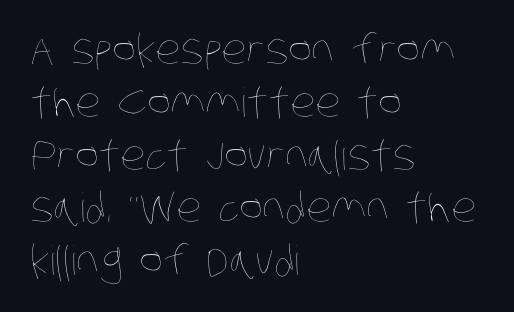
Q: Is the text bold? A: No.
Q: Is the text underlined? A: No.
Q: How is the paragraph aligned? A: Left-aligned.
Q: Is the spacing between letters normal or unusually wide? A: Normal.
Q: Is the spacing between lines tight, normal or loose? A: Normal.
Q: Width (condensed, normal, or wide)? A: Condensed.
Q: Stroke contrast? A: Low.
Q: x-height? A: Large.
Q: Monospaced? A: No.
